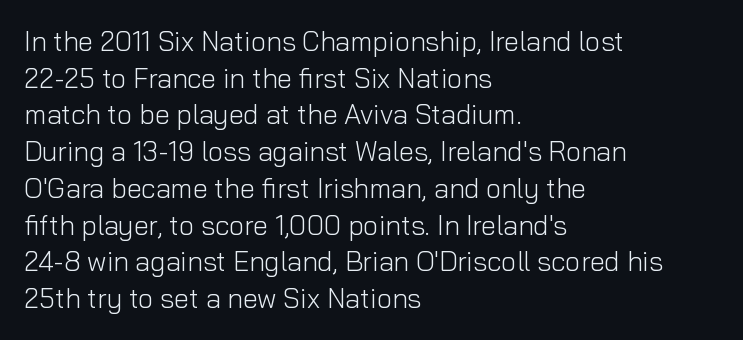
Reading down the block, your eye returns to a fixed left position each line. Do the letters lean? They stand straight. The strip under each line holds only bare page. Bold? No — there's no thickening of the strokes. Line spacing here is normal. Glyph-to-glyph distance matches everyday printed text.
